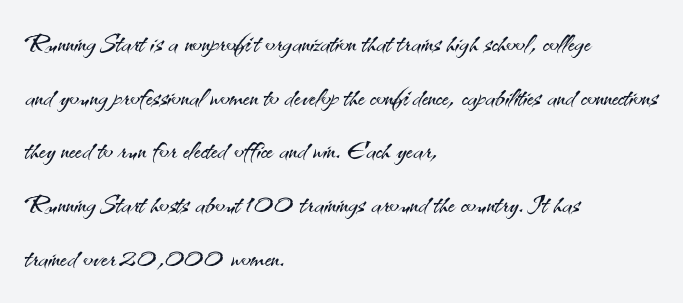
{"serif": "no", "bold": "no", "weight": "light", "width": "normal", "stroke_contrast": "medium", "x_height": "small", "monospaced": "no", "underline": "no", "align": "left", "line_spacing": "normal", "line_spacing_ratio": 1.49, "letter_spacing": "normal", "letter_spacing_em": 0.0, "glyph_px": 36}
